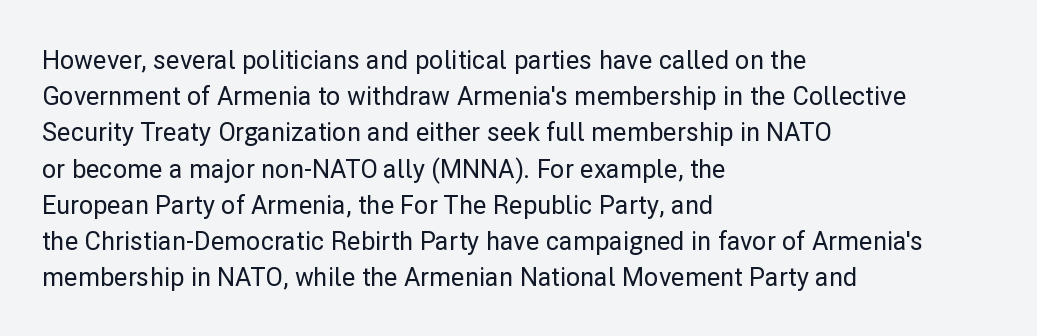
{"italic": "no", "underline": "no", "align": "left", "line_spacing": "normal", "line_spacing_ratio": 1.45, "letter_spacing": "normal", "letter_spacing_em": 0.0, "glyph_px": 25}
